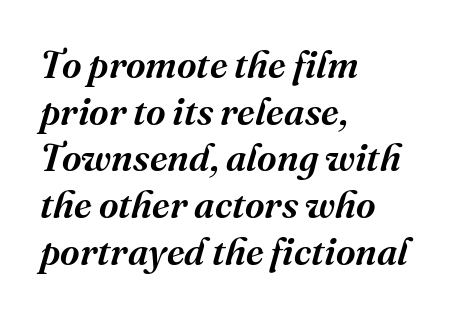
The image shows 38 px semibold serif type, italic (leaning right); set left-aligned, line spacing 1.23x, normal letter spacing, not underlined; medium stroke contrast and a medium x-height.
